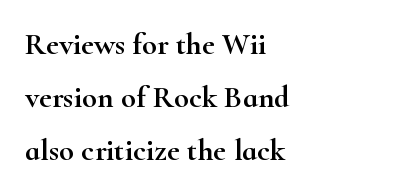
The letters stand upright; this is a roman face. Nobody touched the tracking dial on this one. The space directly below the letters is spotless. Line beginnings align vertically; line endings do not. Do the characters align in a grid? No, the font is proportional. The rendering shows small feet on the letterforms — a serif design.
